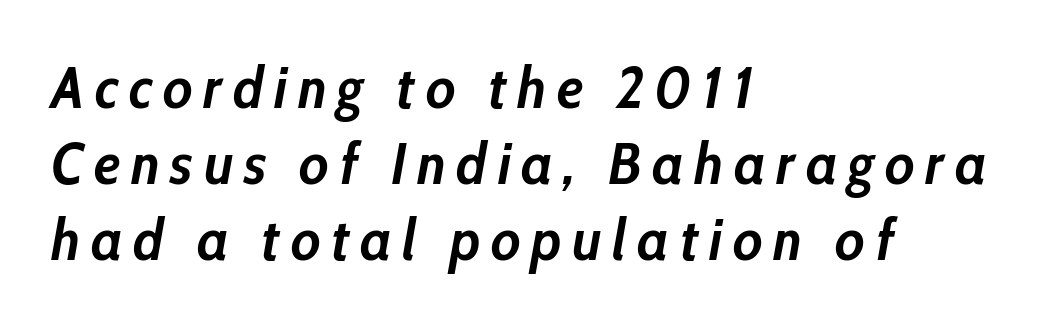
Just letters on the line, the space beneath them empty. Is this a fixed-width face? No — the glyphs have proportional, varying widths. The vertical gap from one line to the next is medium. Weight check: bold — yes, fully.
